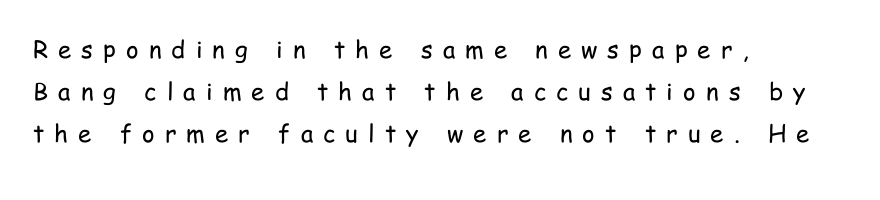
A light-to-regular cut is what we see here. Posture: vertical. What stands out about the letter spacing? Its width — letters are far apart. All the whitespace from short lines collects on the right. The strip under each line holds only bare page.
